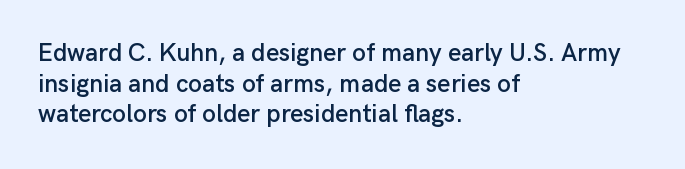
Q: Is the text italic (slanted)? A: No, it is upright.
Q: Is the text underlined? A: No.
Q: How is the paragraph aligned? A: Left-aligned.
Q: Is the spacing between letters normal or unusually wide? A: Normal.
